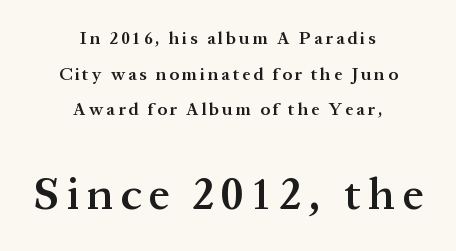
{"serif": "yes", "italic": "no", "bold": "semi", "weight": "semibold", "width": "normal", "stroke_contrast": "medium", "x_height": "medium", "monospaced": "no", "underline": "no", "align": "center", "line_spacing": "loose", "line_spacing_ratio": 1.98, "larger_block": "second", "size_ratio": 2.56, "glyph_px": 46}
